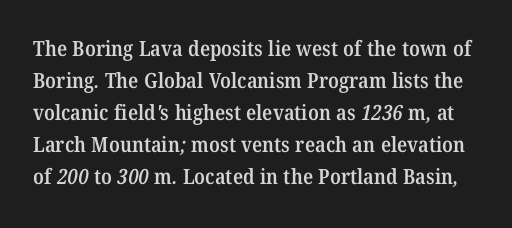
{"bold": "semi", "underline": "no", "line_spacing": "normal", "line_spacing_ratio": 1.52, "letter_spacing": "normal", "letter_spacing_em": 0.0, "glyph_px": 21}
